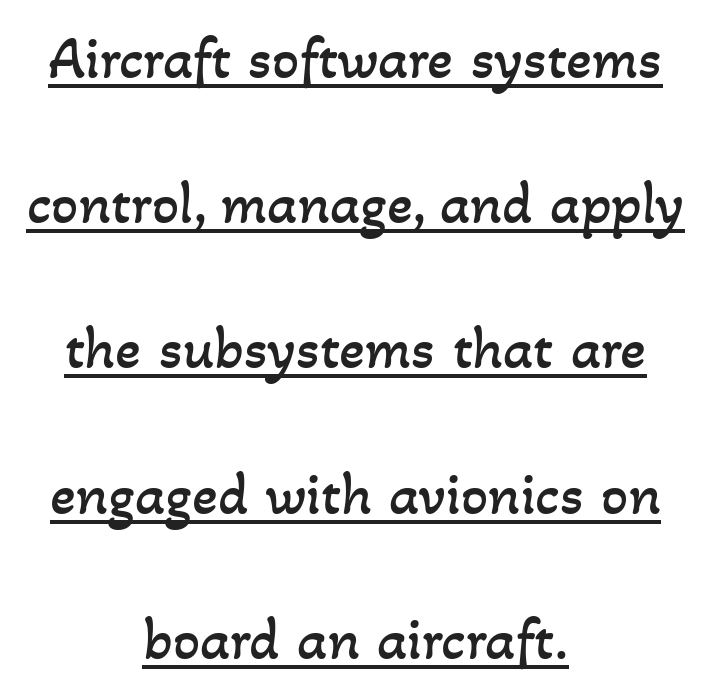
{"bold": "no", "weight": "regular", "width": "normal", "stroke_contrast": "low", "x_height": "small", "monospaced": "no", "underline": "yes", "align": "center", "line_spacing": "loose", "line_spacing_ratio": 2.42, "letter_spacing": "normal", "letter_spacing_em": 0.0, "glyph_px": 60}
